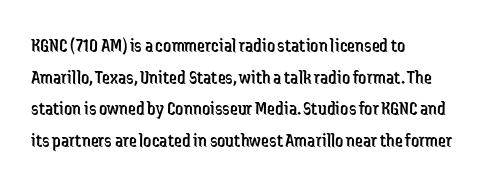
The image shows 20 px text type, upright; set left-aligned, normal line spacing (1.58x), normal letter spacing, not underlined.
